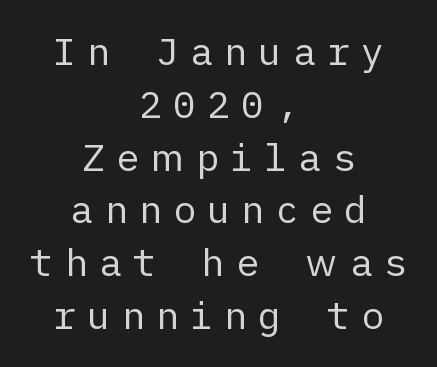
Q: Is the text bold? A: No.
Q: Is the text italic (slanted)? A: No, it is upright.
Q: Is the typeface a serif or a sans-serif typeface? A: Sans-serif.
Q: Is the text underlined? A: No.
Q: How is the paragraph aligned? A: Centered.
Q: Is the spacing between letters normal or unusually wide? A: Unusually wide.
Q: Is the spacing between lines tight, normal or loose? A: Normal.
Q: Width (condensed, normal, or wide)? A: Normal.
Q: Stroke contrast? A: Low.
Q: x-height? A: Medium.
